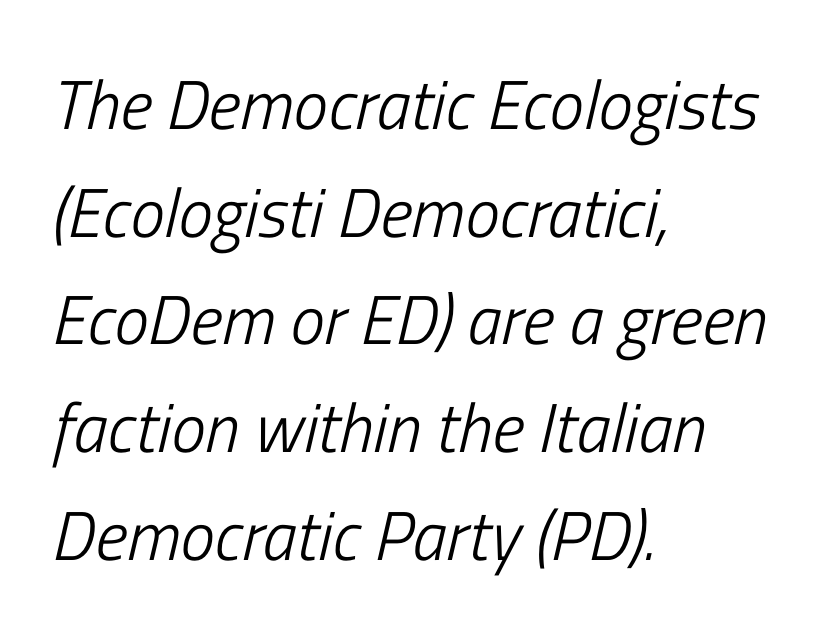
{"italic": "yes", "lean": "right", "slant_degrees": 13, "bold": "no", "weight": "light", "width": "condensed", "stroke_contrast": "low", "x_height": "medium", "monospaced": "no", "underline": "no", "align": "left", "line_spacing": "normal", "line_spacing_ratio": 1.56, "letter_spacing": "normal", "letter_spacing_em": 0.0, "glyph_px": 69}
